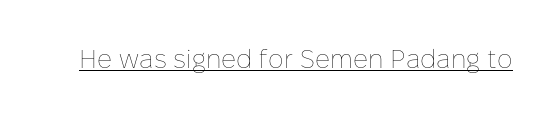
{"italic": "no", "bold": "no", "underline": "yes", "letter_spacing": "normal", "letter_spacing_em": 0.0, "glyph_px": 26}
